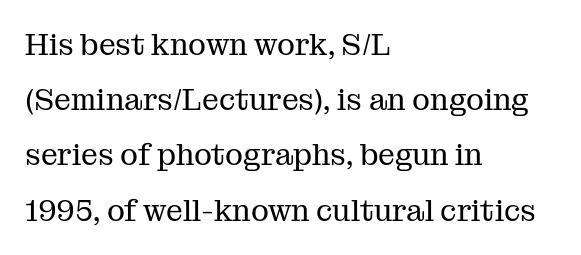
The letters stand upright; this is a roman face. The face used here is proportionally spaced, like ordinary book or web type. The zone under the glyphs is completely vacant. Each word holds together tightly as a unit, with standard inter-letter gaps. Caption: multi-line text, flush left, ragged right. Letterform terminals end in serifs throughout the passage.
